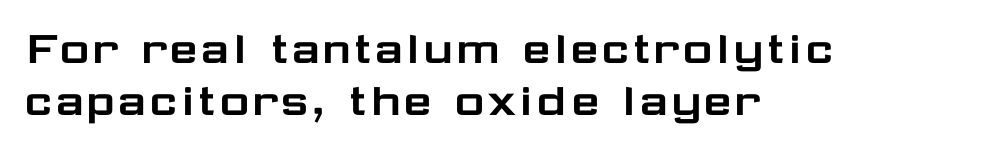
Ordinary non-slanted type is in use. Proportional: the letters do not fall into vertical columns. Vertically, the passage feels compressed, each row crowding the next. Each letter's strokes conclude bluntly, with no projecting serifs. Inter-character spacing is left at the font's built-in metrics. The setting favours the left margin, as ordinary paragraphs usually do.
